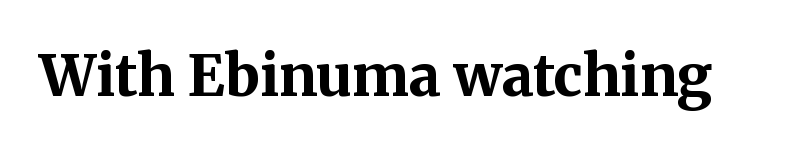
Q: Is the text bold? A: Yes.
Q: Is the text italic (slanted)? A: No, it is upright.
Q: Is the typeface a serif or a sans-serif typeface? A: Serif.
Q: Is the text underlined? A: No.
Q: Is the spacing between letters normal or unusually wide? A: Normal.
Q: Width (condensed, normal, or wide)? A: Normal.
Q: Stroke contrast? A: Medium.
Q: x-height? A: Medium.
Q: Monospaced? A: No.
